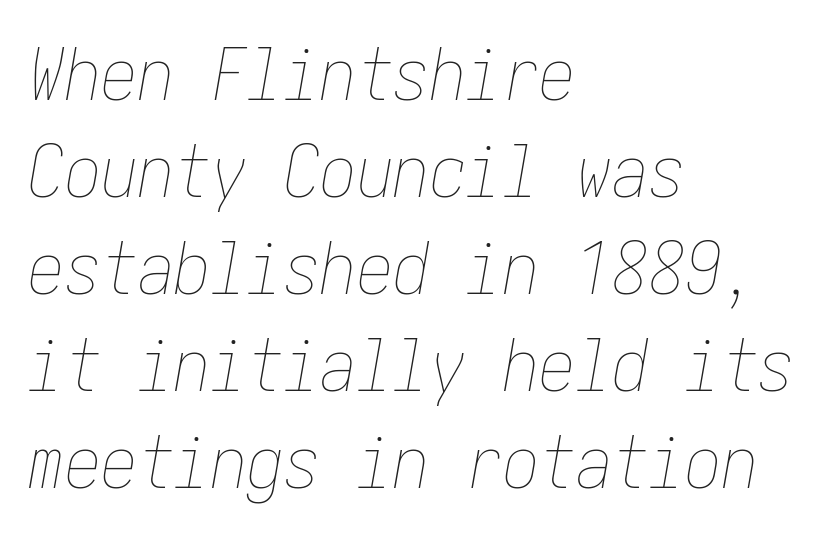
Stroke thickness stays within the range of a standard reading face or lighter. You can tell it's italic because the verticals aren't actually vertical. Check the space under the baseline: it is left empty. The space between consecutive lines is moderate. In CSS terms this would be text-align: left. What stands out about the letter spacing? Nothing — it is the standard amount.
